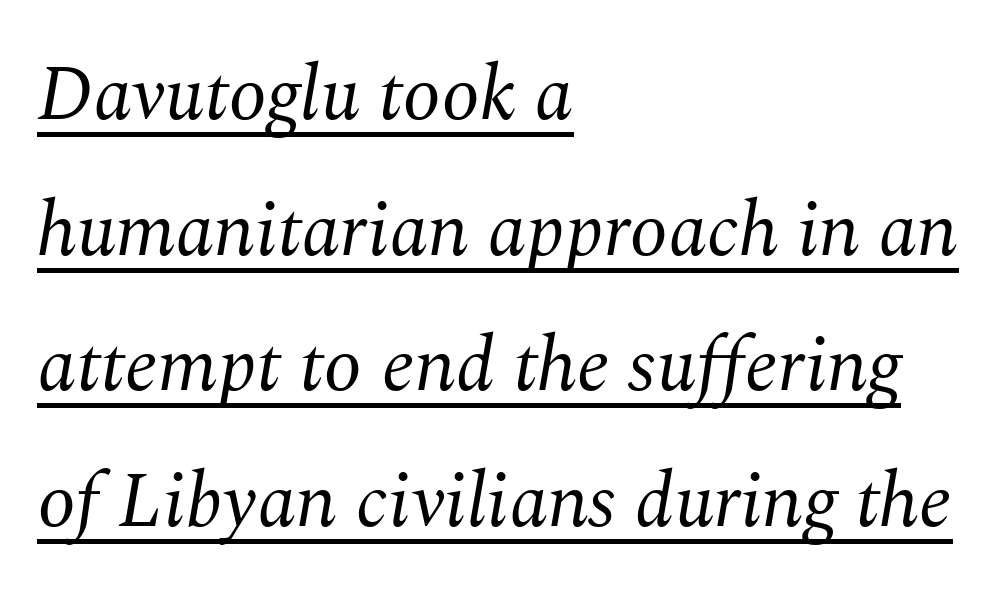
{"serif": "yes", "italic": "yes", "lean": "right", "slant_degrees": 10, "bold": "no", "weight": "regular", "width": "normal", "stroke_contrast": "medium", "x_height": "medium", "monospaced": "no", "underline": "yes", "align": "left", "line_spacing_ratio": 1.76, "letter_spacing": "normal", "letter_spacing_em": 0.0, "glyph_px": 77}
